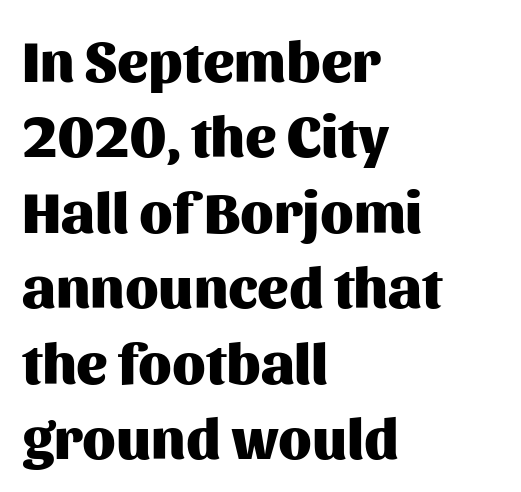
{"serif": "no", "italic": "no", "bold": "yes", "weight": "heavy", "width": "normal", "stroke_contrast": "medium", "x_height": "medium", "monospaced": "no", "underline": "no", "align": "left", "line_spacing": "normal", "line_spacing_ratio": 1.3, "letter_spacing": "normal", "letter_spacing_em": 0.0, "glyph_px": 58}
